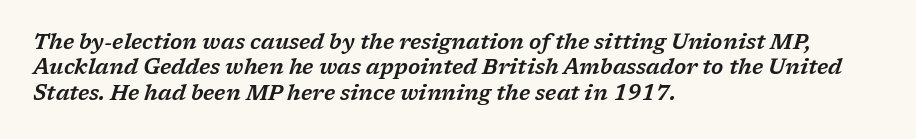
Q: Is the text italic (slanted)? A: Yes, it leans right by about 17 degrees.
Q: Is the text underlined? A: No.
Q: How is the paragraph aligned? A: Left-aligned.
Q: Is the spacing between letters normal or unusually wide? A: Normal.
